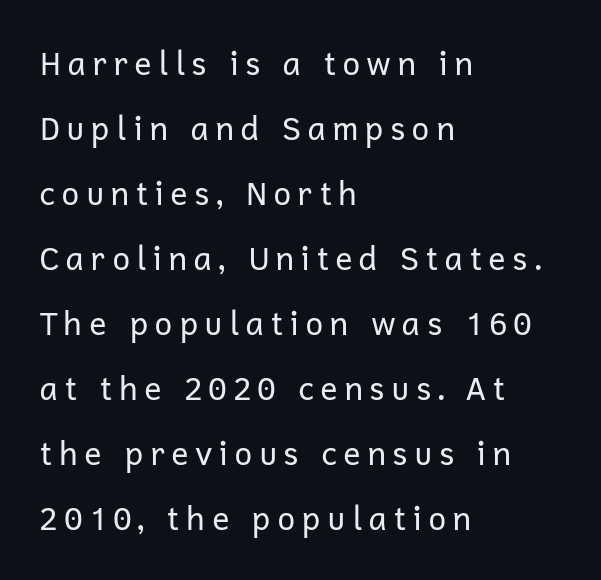
This sample is left-justified, so line endings fall wherever the words run out. The text was rendered using a sans face with plain stroke endings. If you measured baseline to baseline, you'd find a long distance. Honestly, there is no underline to notice here at all.
